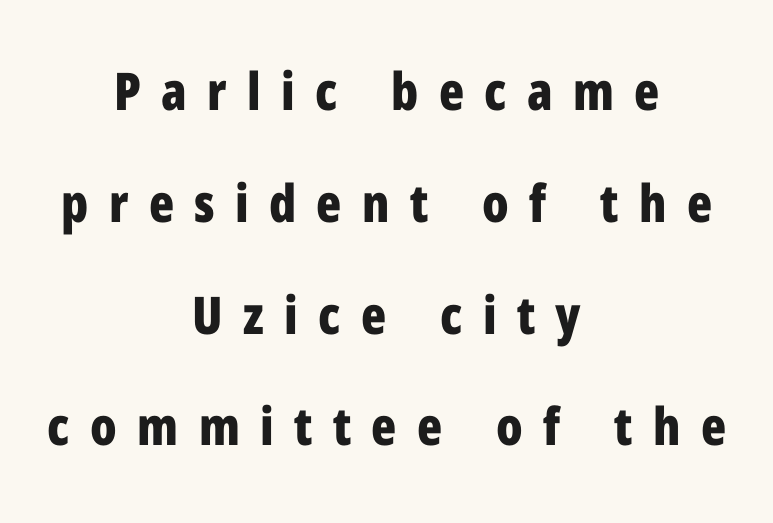
{"serif": "no", "italic": "no", "bold": "yes", "weight": "bold", "width": "condensed", "stroke_contrast": "low", "x_height": "medium", "monospaced": "no", "underline": "no", "align": "center", "line_spacing": "loose", "line_spacing_ratio": 2.15, "letter_spacing": "wide", "letter_spacing_em": 0.39, "glyph_px": 52}
